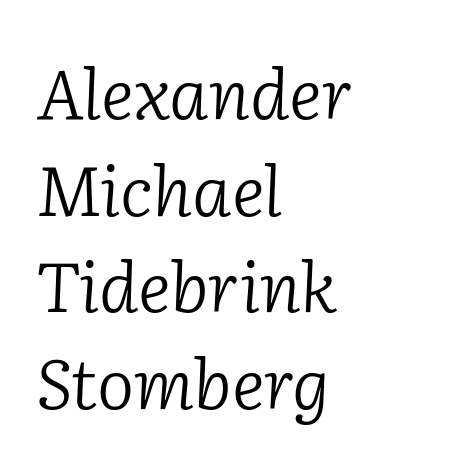
{"serif": "yes", "italic": "yes", "lean": "right", "slant_degrees": 2, "bold": "no", "weight": "light", "width": "normal", "stroke_contrast": "low", "x_height": "medium", "monospaced": "no", "underline": "no", "align": "left", "line_spacing": "normal", "line_spacing_ratio": 1.38, "letter_spacing": "normal", "letter_spacing_em": 0.0, "glyph_px": 70}
